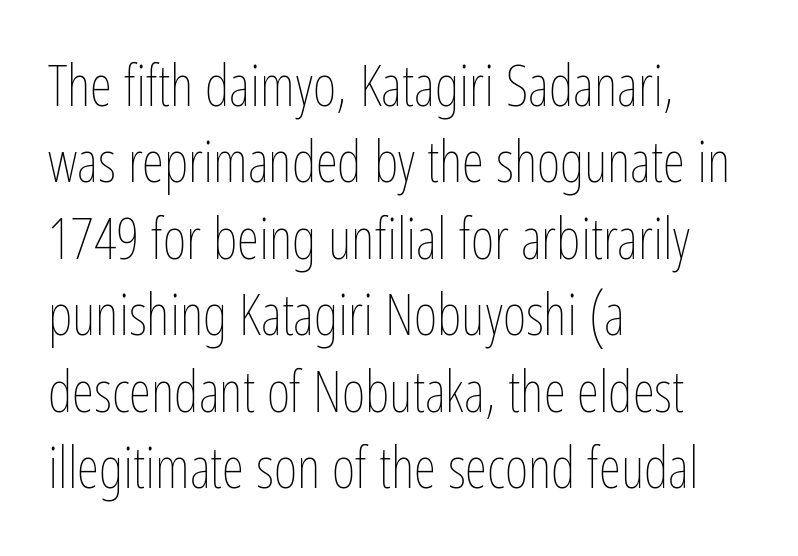
Which margin do the lines hug? The left one — the right edge is uneven. In terms of posture, this sample is upright. Observe the ordinary spacing: letters are neighbours, not strangers. Counters stay open thanks to moderate or lighter strokes. Varying glyph widths throughout — classic text-font behaviour. This block has exactly the height ordinary leading produces.
